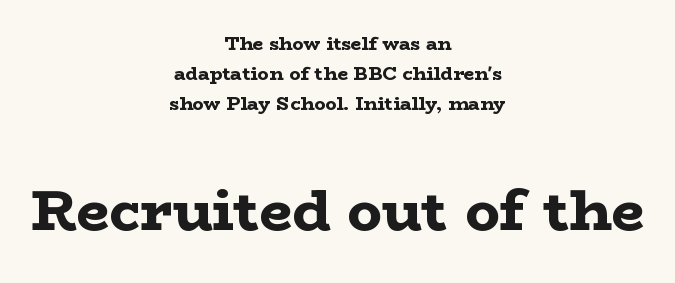
{"serif": "yes", "italic": "no", "bold": "yes", "weight": "bold", "width": "wide", "stroke_contrast": "low", "x_height": "medium", "monospaced": "no", "underline": "no", "align": "center", "line_spacing": "normal", "line_spacing_ratio": 1.57, "letter_spacing": "normal", "letter_spacing_em": 0.0, "larger_block": "second", "size_ratio": 3.05, "glyph_px": 58}
